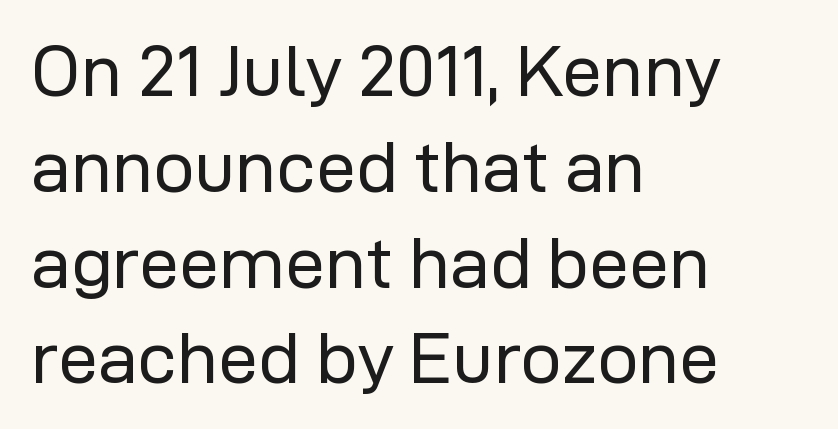
The image shows 72 px regular-weight sans-serif type, upright; set left-aligned, normal line spacing (1.33x), normal letter spacing, not underlined; low stroke contrast and a medium x-height.
